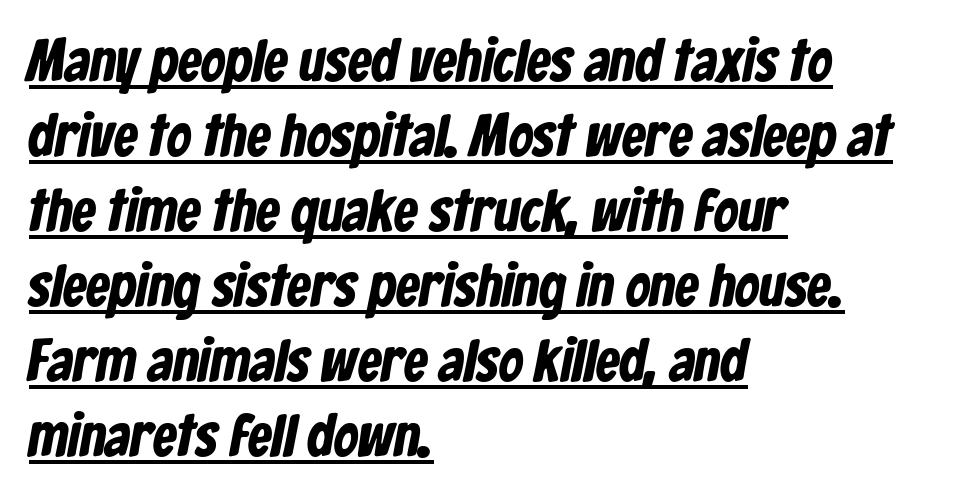
Q: Is the text bold? A: Yes.
Q: Is the typeface a serif or a sans-serif typeface? A: Sans-serif.
Q: Is the text underlined? A: Yes.
Q: How is the paragraph aligned? A: Left-aligned.
Q: Is the spacing between letters normal or unusually wide? A: Normal.
Q: Is the spacing between lines tight, normal or loose? A: Normal.
Q: Width (condensed, normal, or wide)? A: Condensed.
Q: Stroke contrast? A: Low.
Q: x-height? A: Medium.
Q: Monospaced? A: No.
